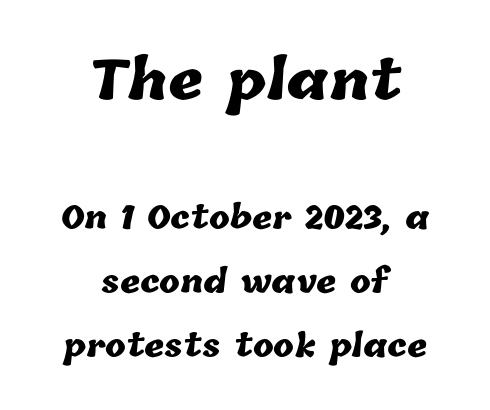
Visually the block forms a symmetrical silhouette, jagged on both flanks. These lines are rendered in a variable-pitch font. Top chunk: large. Bottom chunk: small. In terms of letterspacing, this is plain default setting. The passage shown is emphatically bold. Line spacing here is loose.
